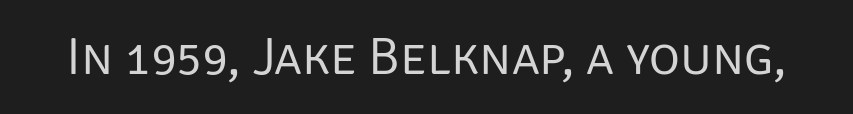
The image shows 53 px regular-weight sans-serif type, upright; set normal letter spacing, not underlined; low stroke contrast and a large x-height.
